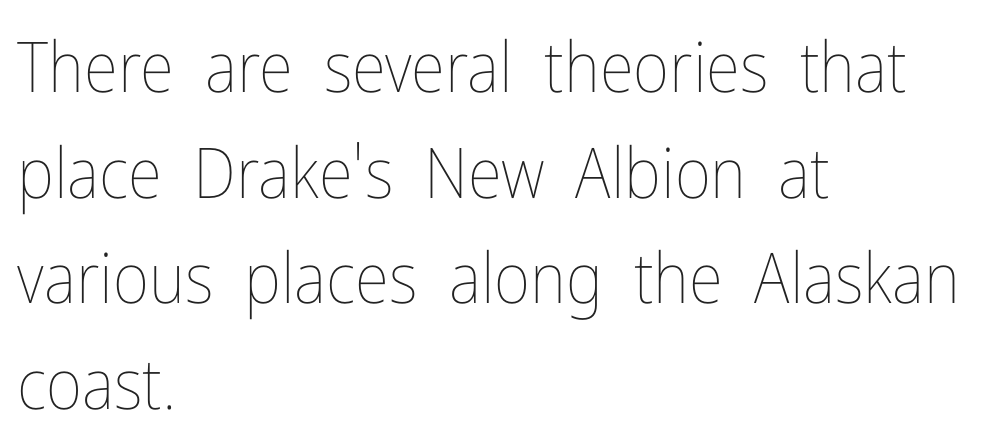
Q: Is the text bold? A: No.
Q: Is the text italic (slanted)? A: No, it is upright.
Q: Is the text underlined? A: No.
Q: How is the paragraph aligned? A: Left-aligned.
Q: Is the spacing between letters normal or unusually wide? A: Normal.
Q: Is the spacing between lines tight, normal or loose? A: Normal.
Q: Width (condensed, normal, or wide)? A: Condensed.
Q: Stroke contrast? A: Low.
Q: x-height? A: Medium.
Q: Monospaced? A: No.
